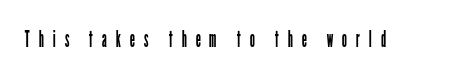
{"italic": "no", "bold": "no", "underline": "no", "letter_spacing": "wide", "letter_spacing_em": 0.38, "glyph_px": 23}
